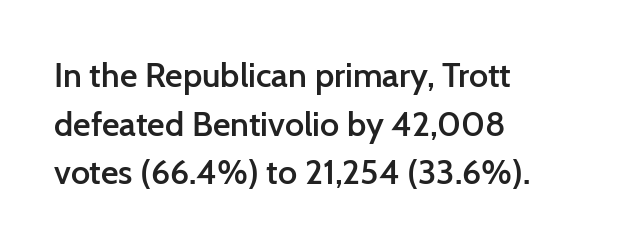
Does the type have serifs? No, each stem ends abruptly. This is the in-between weight designers call semibold or demi. This rendering features lettering with no underline. Is there any slant? The stems are plumb. Note the varied advance widths — an 'i' is clearly narrower than an 'm'.
